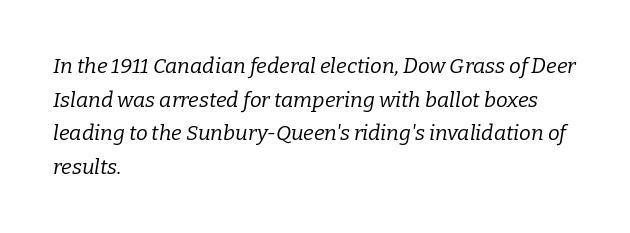
How are the letters spaced? Ordinarily, with no added tracking. Notice how the stems are inclined rather than vertical — that's the hallmark of italics. Stroke thickness stays within the range of a standard reading face or lighter. The paragraph shown leans on its left margin. Compared with typical paragraphs, the rows here are spaced about the same. Beneath every word, the page is bare.
